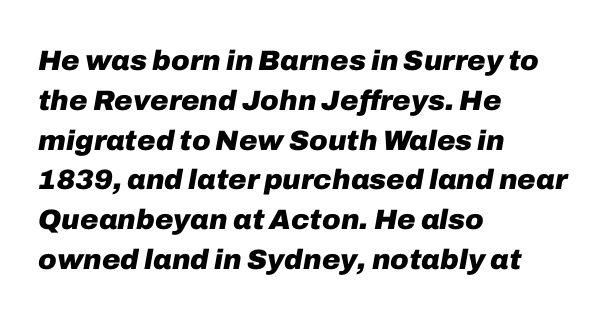
{"italic": "yes", "lean": "right", "slant_degrees": 10, "bold": "yes", "weight": "heavy", "width": "normal", "stroke_contrast": "low", "x_height": "medium", "monospaced": "no", "underline": "no", "align": "left", "line_spacing": "normal", "line_spacing_ratio": 1.42, "letter_spacing": "normal", "letter_spacing_em": 0.0, "glyph_px": 28}
